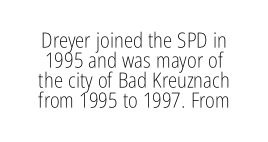
Q: Is the text bold? A: No.
Q: Is the text italic (slanted)? A: No, it is upright.
Q: Is the text underlined? A: No.
Q: Is the spacing between letters normal or unusually wide? A: Normal.
Q: Is the spacing between lines tight, normal or loose? A: Tight.
